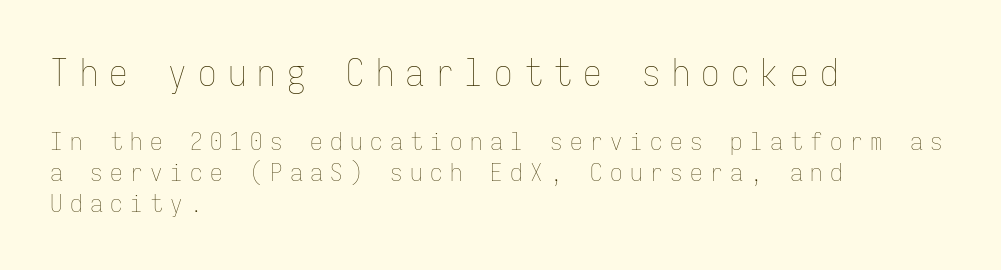
The image shows 37 px thin, condensed type, upright, monospaced; set left-aligned, line spacing 1.23x, unusually wide letter spacing (+0.3 em), not underlined; the first (top) block is 1.48x larger; low stroke contrast and a medium x-height.
